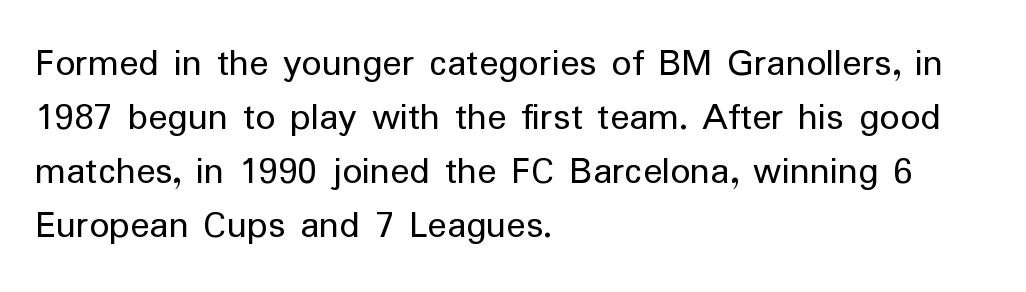
Each word holds together tightly as a unit, with standard inter-letter gaps. The rendering uses natural spacing where letterforms have individual widths. No chunkiness to these letters — they're not bold. This sample is left-justified, so line endings fall wherever the words run out.
